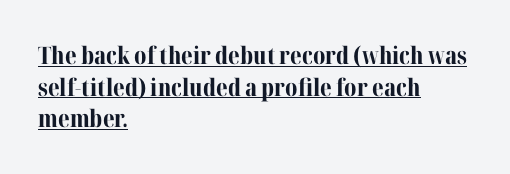
The image shows 24 px bold type, upright; set left-aligned, normal line spacing (1.32x), normal letter spacing, underlined.
